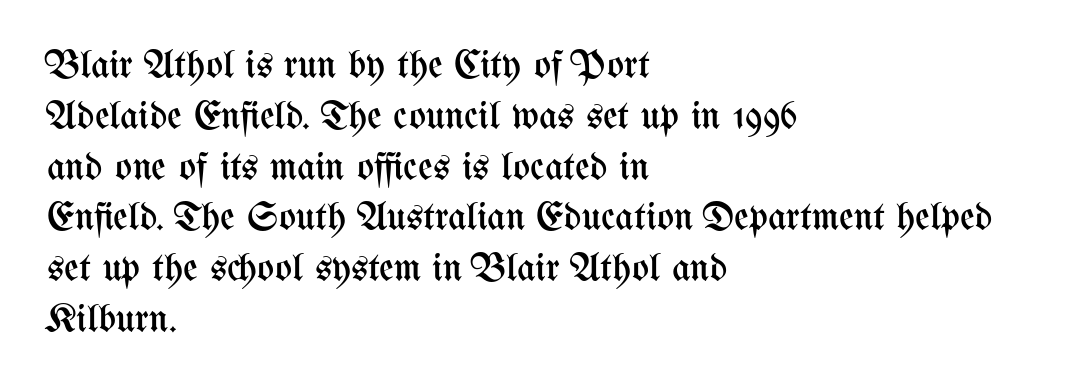
{"italic": "no", "bold": "no", "weight": "regular", "width": "condensed", "stroke_contrast": "medium", "x_height": "medium", "monospaced": "no", "underline": "no", "align": "left", "line_spacing": "normal", "line_spacing_ratio": 1.27, "letter_spacing": "normal", "letter_spacing_em": 0.0, "glyph_px": 40}
